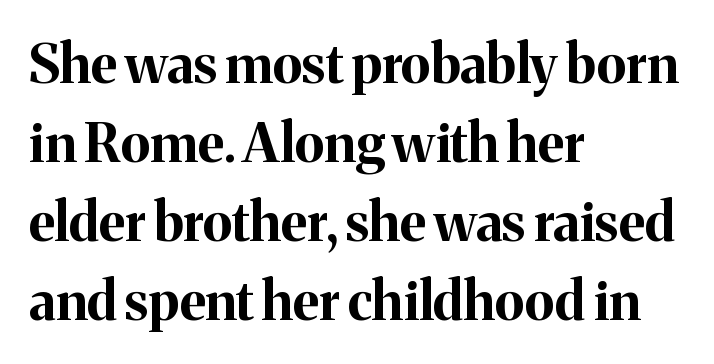
{"serif": "yes", "italic": "no", "bold": "yes", "weight": "bold", "width": "normal", "stroke_contrast": "medium", "x_height": "medium", "monospaced": "no", "underline": "no", "align": "left", "line_spacing": "normal", "line_spacing_ratio": 1.46, "letter_spacing": "normal", "letter_spacing_em": 0.0, "glyph_px": 54}
